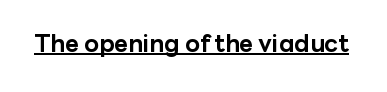
Students, observe the line beneath the letters — that is underlining. Upright lettering throughout. Summary of weight: heavy, a full bold. Here the glyphs are tracked normally, forming tight word shapes.
